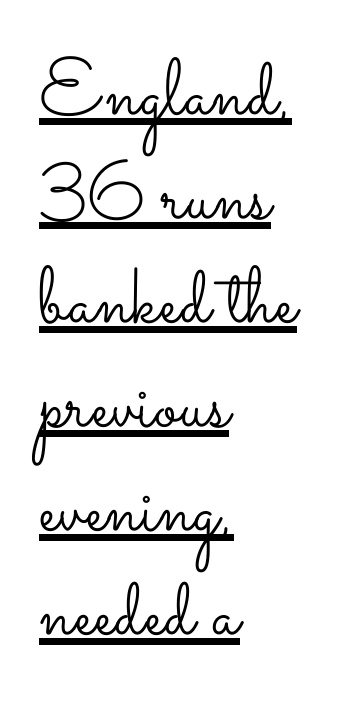
A baseline rule has been typeset under these characters. Short note: letters normally spaced. This reads as an unemphasized weight, regular at the heaviest. Does the copy run flush right? No — it runs flush left.
